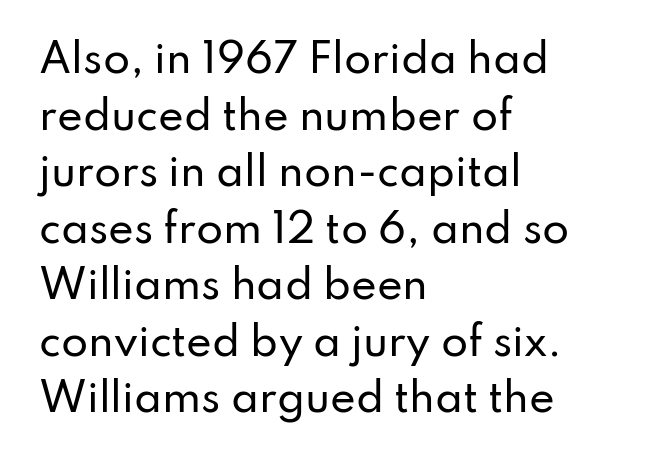
Character widths vary here, with narrow letters taking less room than wide ones. Glyph-to-glyph distance matches everyday printed text. Does the leading feel generous? No, just average. Nope, no serifs anywhere on these letters. The words here are not underlined.
